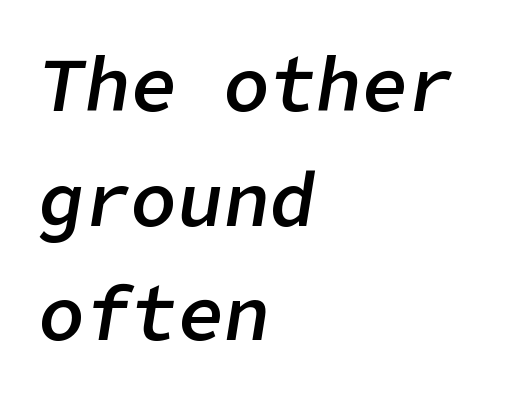
The rendering applies a slant to the glyphs. Is the letter spacing exaggerated? No — it looks like the ordinary default. Vertically, the passage feels balanced, rows spaced as you'd expect. Rule under the text: the space is simply empty. Horizontal alignment here is leftward, the default for most running prose.
